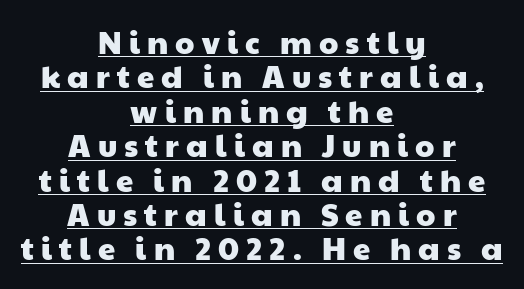
{"serif": "no", "width": "wide", "stroke_contrast": "low", "x_height": "medium", "monospaced": "no", "underline": "yes", "align": "center", "line_spacing": "tight", "line_spacing_ratio": 1.11, "letter_spacing": "wide", "letter_spacing_em": 0.23, "glyph_px": 31}
